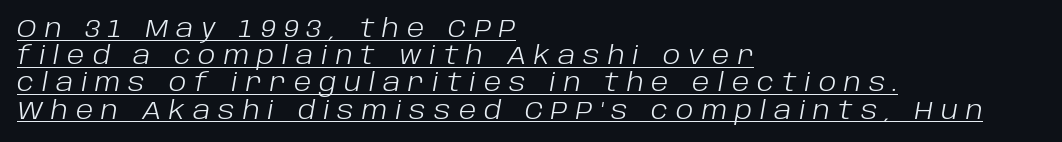
These lines have a slow, spaced-out rhythm from letter to letter. Horizontal alignment here is leftward, the default for most running prose. Underline: present. Caption: face not bold, strokes unweighted. Every character sits at an angle, as italics do.
